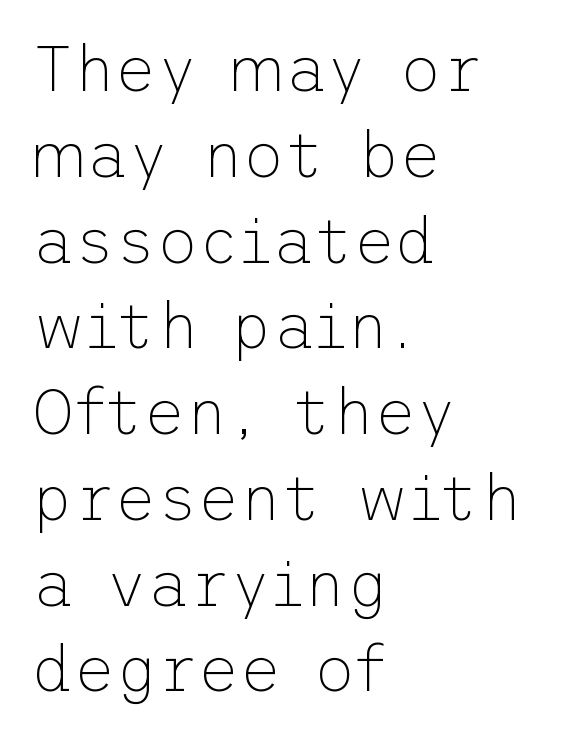
The image shows 64 px thin sans-serif type, upright; set left-aligned, normal line spacing (1.34x), normal letter spacing, not underlined; low stroke contrast and a medium x-height.
